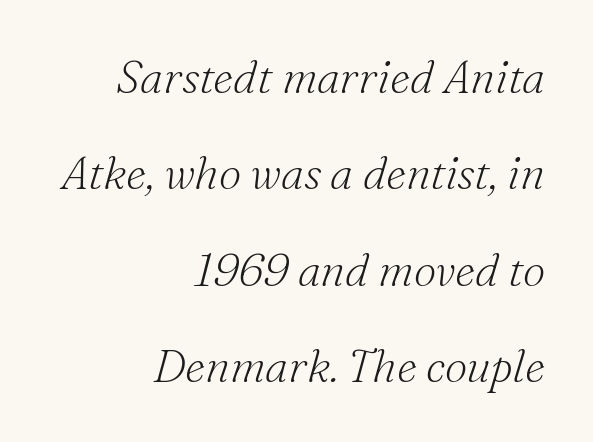
The image shows 45 px light serif type, italic (leaning right); set right-aligned, loose line spacing (2.14x), normal letter spacing, not underlined; medium stroke contrast and a small x-height.
